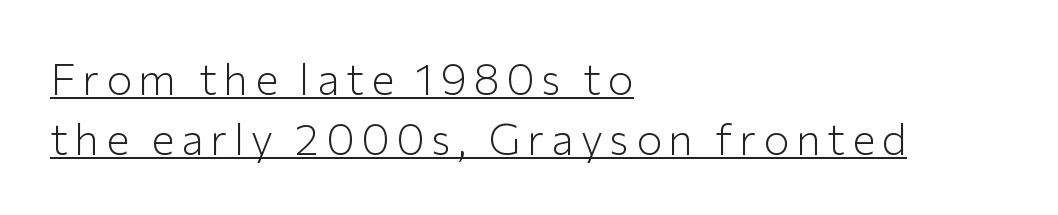
{"serif": "no", "italic": "no", "bold": "no", "weight": "light", "width": "normal", "stroke_contrast": "low", "x_height": "medium", "monospaced": "no", "underline": "yes", "align": "left", "line_spacing": "normal", "line_spacing_ratio": 1.36, "glyph_px": 44}
